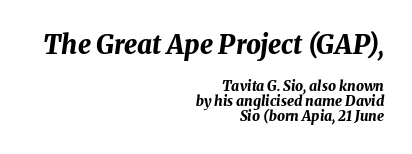
Tracking value appears to be zero — textbook default spacing. The setting favours the right margin, as signatures and pull-quotes sometimes do. This sample trades vertical openness for compactness between lines. Rendered with sloped, italic letterforms. Nobody drew a line under any word here. How heavy is the stroke? Heavy — this is a bold.
